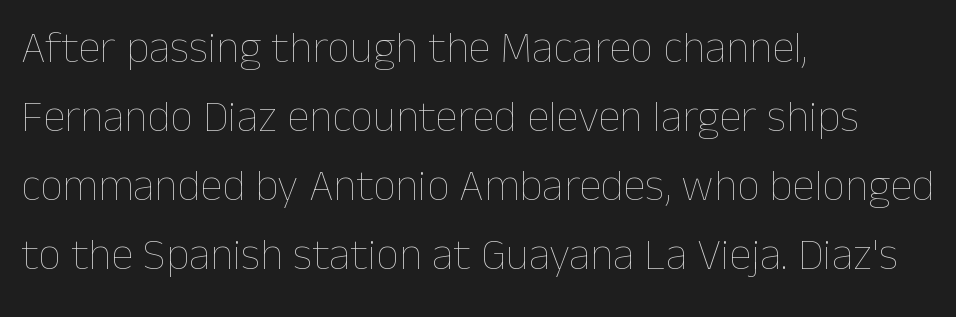
The string is rendered with underlining switched off. Stems and bowls with no extra thickness — not bold. Style check: upright. Do the characters align in a grid? No, the font is proportional. Glyph-to-glyph distance matches everyday printed text. Each line starts at the same left margin while the right side varies.
